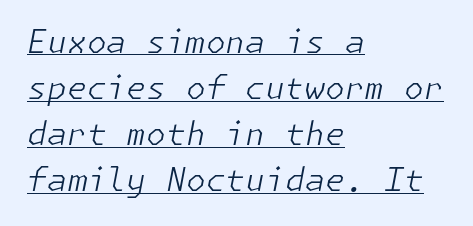
Q: Is the text bold? A: No.
Q: Is the text italic (slanted)? A: Yes, it leans right by about 11 degrees.
Q: Is the text underlined? A: Yes.
Q: How is the paragraph aligned? A: Left-aligned.
Q: Is the spacing between letters normal or unusually wide? A: Normal.
Q: Is the spacing between lines tight, normal or loose? A: Normal.
Q: Width (condensed, normal, or wide)? A: Normal.
Q: Stroke contrast? A: Low.
Q: x-height? A: Medium.
